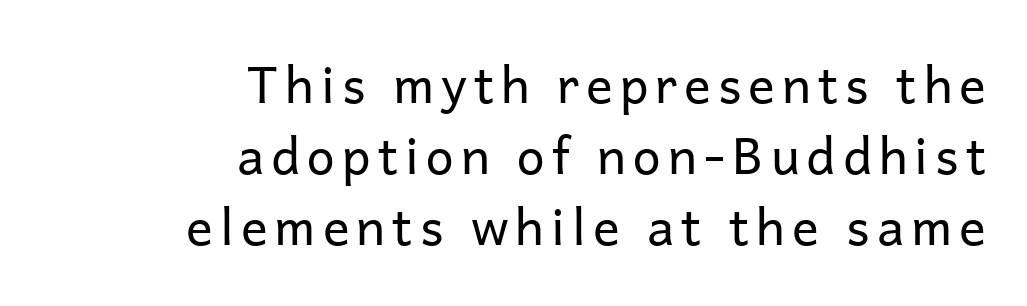
This is the regular roman posture of the typeface. Unmarked baselines from the first word to the last. Proportional: the letters do not fall into vertical columns. Regular leading. Does the type have serifs? No, each stem ends abruptly.
